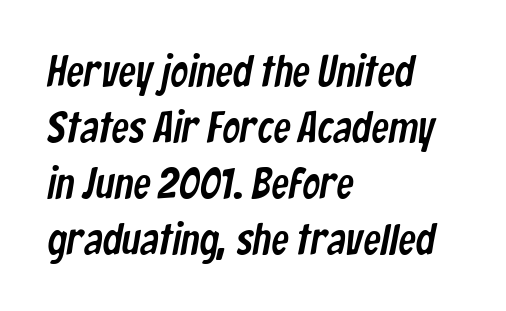
The image shows 44 px condensed sans-serif type; set left-aligned, normal line spacing (1.27x), normal letter spacing, not underlined; low stroke contrast and a medium x-height.
